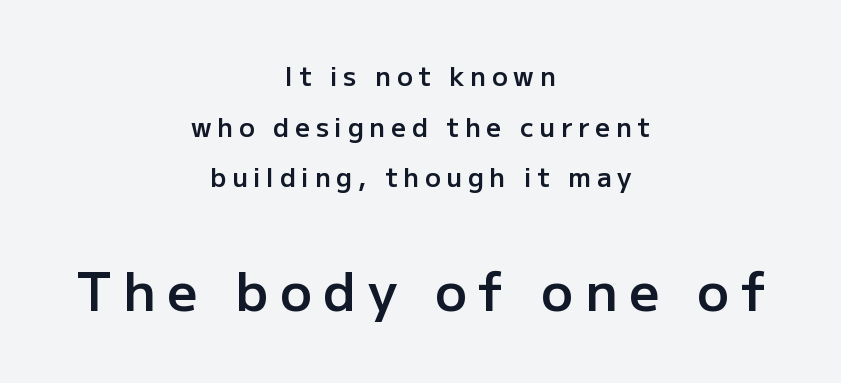
Q: Is the text bold? A: Semi-bold.
Q: Is the text italic (slanted)? A: No, it is upright.
Q: Is the typeface a serif or a sans-serif typeface? A: Sans-serif.
Q: Is the text underlined? A: No.
Q: How is the paragraph aligned? A: Centered.
Q: Is the spacing between letters normal or unusually wide? A: Unusually wide.
Q: Is the spacing between lines tight, normal or loose? A: Loose.
Q: Which block of text is set in a larger size, the first (top) or the second (bottom)? A: The second (bottom) one.
Q: Width (condensed, normal, or wide)? A: Normal.
Q: Stroke contrast? A: Low.
Q: x-height? A: Medium.
Q: Monospaced? A: No.
